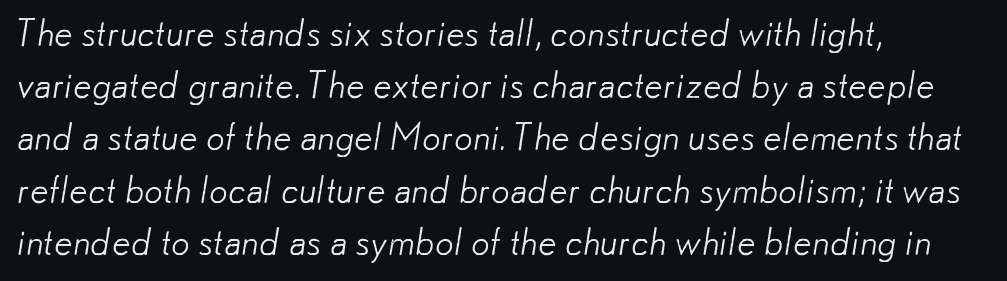
Does the copy run flush right? No — it runs flush left. This rendering leaves character spacing at its baseline value. Is the stroke heavy? The answer is a plain regular-or-lighter. Think of a printed novel: that variable character pitch is what you see here.
